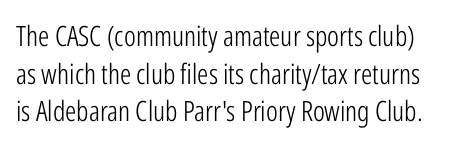
Q: Is the text bold? A: No.
Q: Is the text italic (slanted)? A: No, it is upright.
Q: Is the typeface a serif or a sans-serif typeface? A: Sans-serif.
Q: Is the text underlined? A: No.
Q: Is the spacing between letters normal or unusually wide? A: Normal.
Q: Is the spacing between lines tight, normal or loose? A: Normal.
Q: Width (condensed, normal, or wide)? A: Condensed.
Q: Stroke contrast? A: Low.
Q: x-height? A: Medium.
Q: Monospaced? A: No.
